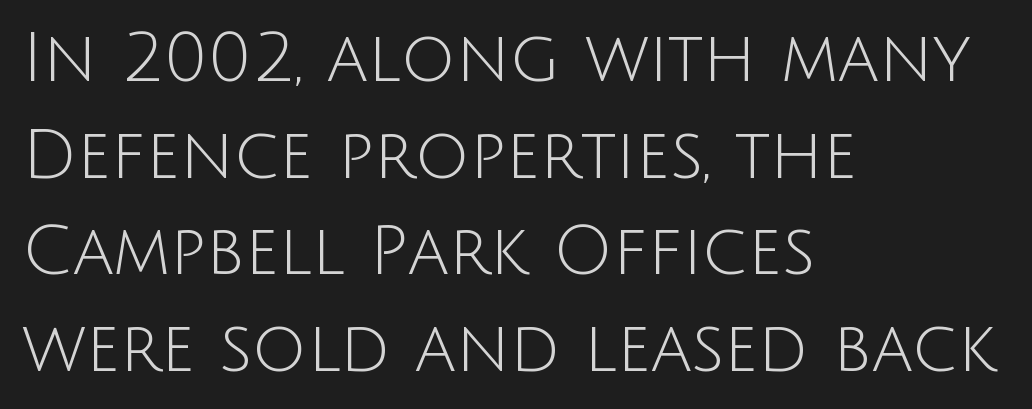
Q: Is the text bold? A: No.
Q: Is the text italic (slanted)? A: No, it is upright.
Q: Is the typeface a serif or a sans-serif typeface? A: Sans-serif.
Q: Is the text underlined? A: No.
Q: How is the paragraph aligned? A: Left-aligned.
Q: Is the spacing between letters normal or unusually wide? A: Normal.
Q: Is the spacing between lines tight, normal or loose? A: Normal.
Q: Width (condensed, normal, or wide)? A: Normal.
Q: Stroke contrast? A: Low.
Q: x-height? A: Large.
Q: Monospaced? A: No.
